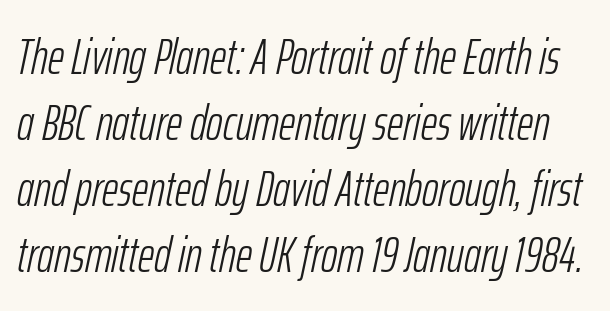
Q: Is the text bold? A: No.
Q: Is the text italic (slanted)? A: Yes, it leans right by about 12 degrees.
Q: Is the text underlined? A: No.
Q: Is the spacing between letters normal or unusually wide? A: Normal.
Q: Is the spacing between lines tight, normal or loose? A: Normal.
Q: Width (condensed, normal, or wide)? A: Condensed.
Q: Stroke contrast? A: Low.
Q: x-height? A: Medium.
Q: Monospaced? A: No.
